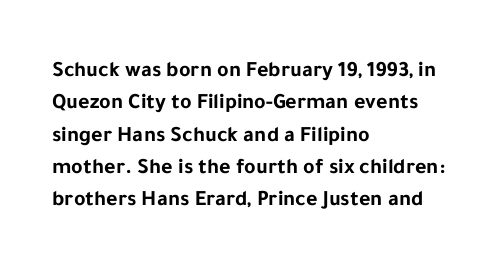
This block has exactly the height ordinary leading produces. A roman cut, with each character standing at attention. Typesetter's note: full bold, strokes at maximum text heaviness. The rendering anchors every line to the left-hand side.
